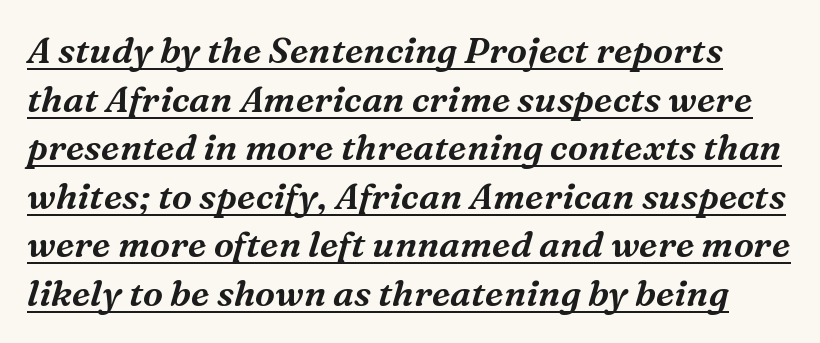
The image shows 36 px serif type, italic (leaning right); set normal line spacing (1.35x), normal letter spacing, underlined; medium stroke contrast and a medium x-height.
